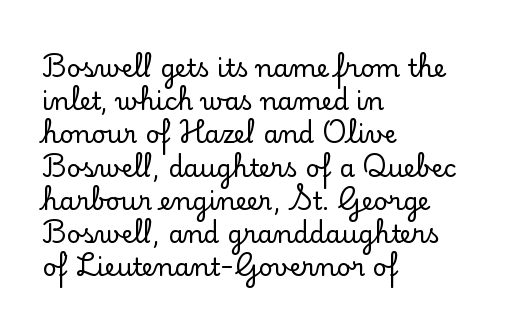
Students, observe: this is what conventionally led text looks like. Look at the tracking — it's just the regular setting, nothing added. The paragraph has a hard left edge and a soft right edge. Check under the words: just untouched page. The lettering holds an erect, upright posture throughout.
